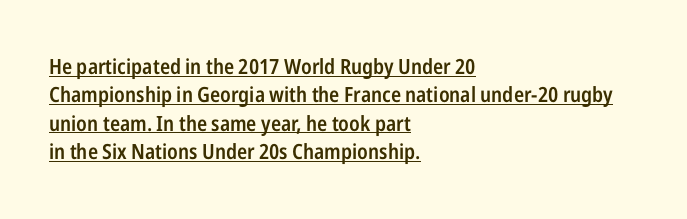
Q: Is the text bold? A: Semi-bold.
Q: Is the text italic (slanted)? A: No, it is upright.
Q: Is the text underlined? A: Yes.
Q: How is the paragraph aligned? A: Left-aligned.
Q: Is the spacing between letters normal or unusually wide? A: Normal.
Q: Is the spacing between lines tight, normal or loose? A: Normal.
